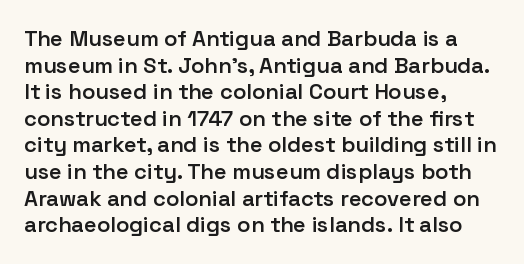
No word sits above an underline. The setting favours the left margin, as ordinary paragraphs usually do. This is the in-between weight designers call semibold or demi. This is the regular roman posture of the typeface. Observe the ordinary spacing: letters are neighbours, not strangers.
